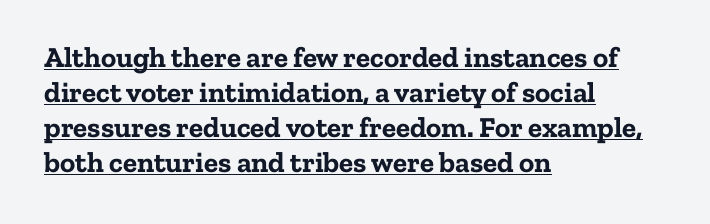
{"serif": "yes", "italic": "no", "bold": "yes", "weight": "bold", "width": "normal", "stroke_contrast": "low", "x_height": "medium", "monospaced": "no", "underline": "yes", "align": "left", "line_spacing_ratio": 1.21, "letter_spacing": "normal", "letter_spacing_em": 0.0, "glyph_px": 29}
